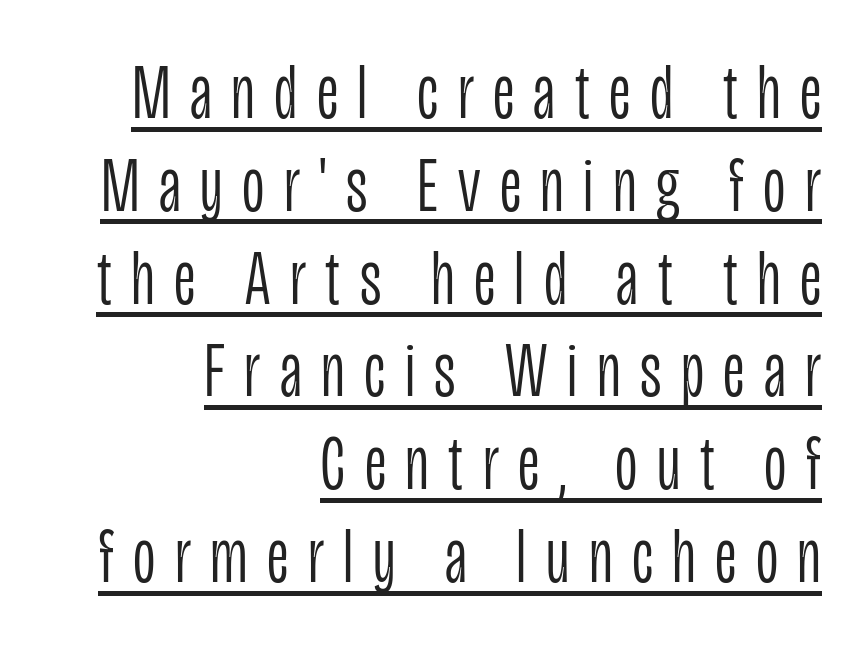
Q: Is the text bold? A: No.
Q: Is the text italic (slanted)? A: No, it is upright.
Q: Is the typeface a serif or a sans-serif typeface? A: Sans-serif.
Q: Is the text underlined? A: Yes.
Q: How is the paragraph aligned? A: Right-aligned.
Q: Is the spacing between letters normal or unusually wide? A: Unusually wide.
Q: Width (condensed, normal, or wide)? A: Condensed.
Q: Stroke contrast? A: Low.
Q: x-height? A: Large.
Q: Monospaced? A: No.
